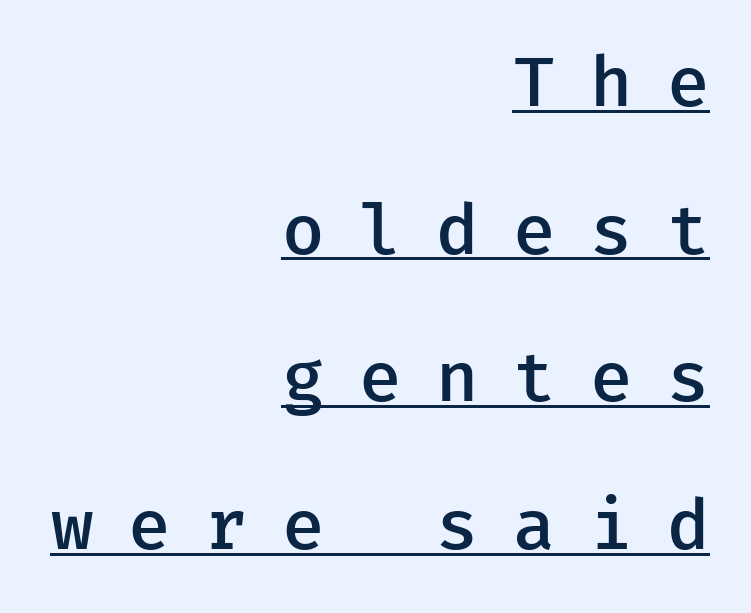
The image shows 69 px semibold sans-serif type, upright, monospaced; set right-aligned, loose line spacing (2.14x), unusually wide letter spacing (+0.5 em), underlined; low stroke contrast and a medium x-height.
